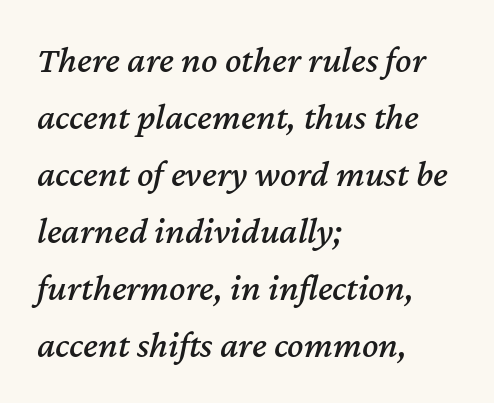
{"italic": "yes", "lean": "right", "slant_degrees": 12, "width": "normal", "stroke_contrast": "medium", "x_height": "medium", "monospaced": "no", "underline": "no", "align": "left", "line_spacing": "normal", "line_spacing_ratio": 1.5, "letter_spacing": "normal", "letter_spacing_em": 0.0, "glyph_px": 38}
